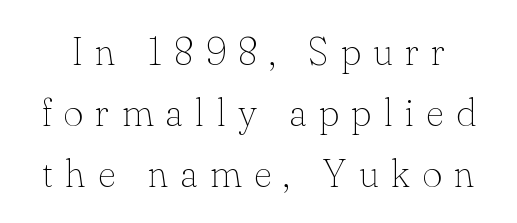
{"serif": "yes", "italic": "no", "bold": "no", "weight": "thin", "width": "normal", "stroke_contrast": "low", "x_height": "small", "monospaced": "no", "underline": "no", "line_spacing": "normal", "line_spacing_ratio": 1.56, "letter_spacing": "wide", "letter_spacing_em": 0.31, "glyph_px": 39}
